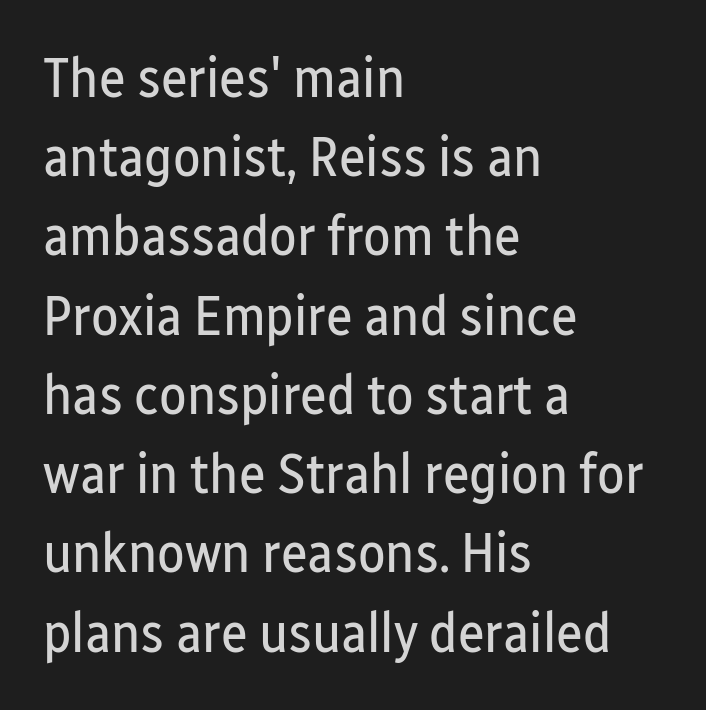
The image shows 57 px regular-weight, condensed sans-serif type, upright; set left-aligned, normal line spacing (1.39x), normal letter spacing, not underlined; low stroke contrast and a medium x-height.
